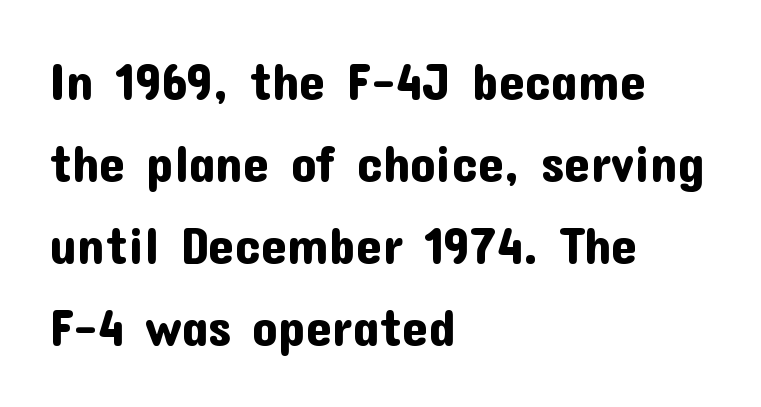
Q: Is the text italic (slanted)? A: No, it is upright.
Q: Is the typeface a serif or a sans-serif typeface? A: Sans-serif.
Q: Is the text underlined? A: No.
Q: How is the paragraph aligned? A: Left-aligned.
Q: Is the spacing between letters normal or unusually wide? A: Normal.
Q: Is the spacing between lines tight, normal or loose? A: Normal.
Q: Width (condensed, normal, or wide)? A: Normal.
Q: Stroke contrast? A: Low.
Q: x-height? A: Medium.
Q: Monospaced? A: No.
